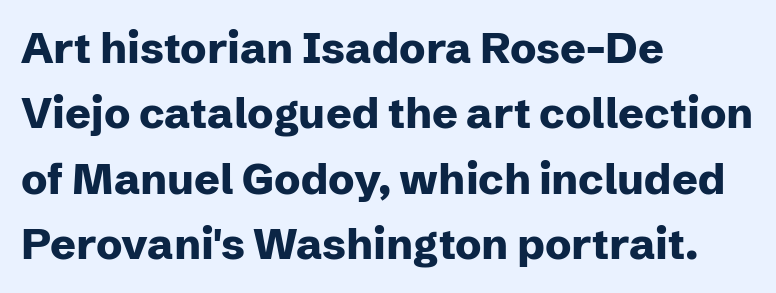
The image shows 43 px heavy sans-serif type, upright; set left-aligned, normal line spacing (1.52x), normal letter spacing, not underlined; low stroke contrast and a medium x-height.
